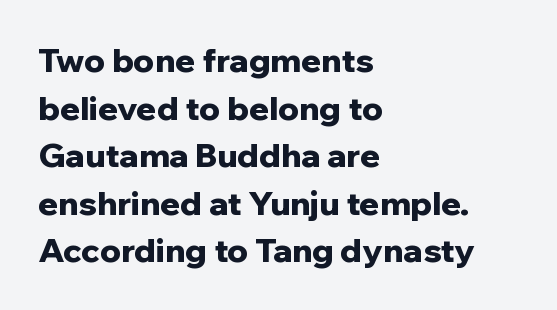
Varying glyph widths throughout — classic text-font behaviour. Each glyph is drawn with heavy, bold strokes. Is this a sans? Yes — the strokes have no serifs. The setting favours the left margin, as ordinary paragraphs usually do. The line-height multiplier appears to be the usual default. Every character sits straight up, as roman type does.
